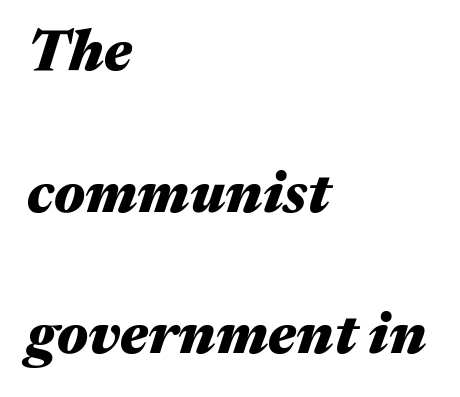
Q: Is the text bold? A: Yes.
Q: Is the text italic (slanted)? A: Yes, it leans right by about 17 degrees.
Q: Is the text underlined? A: No.
Q: How is the paragraph aligned? A: Left-aligned.
Q: Is the spacing between letters normal or unusually wide? A: Normal.
Q: Is the spacing between lines tight, normal or loose? A: Loose.
Q: Width (condensed, normal, or wide)? A: Wide.
Q: Stroke contrast? A: Medium.
Q: x-height? A: Medium.
Q: Monospaced? A: No.
